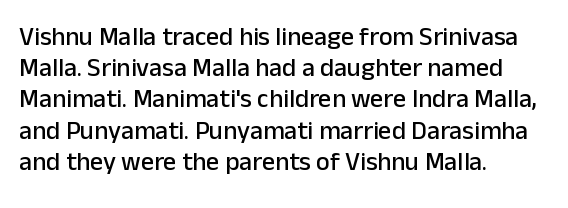
The image shows 26 px text type, upright; set left-aligned, line spacing 1.2x, normal letter spacing, not underlined.
